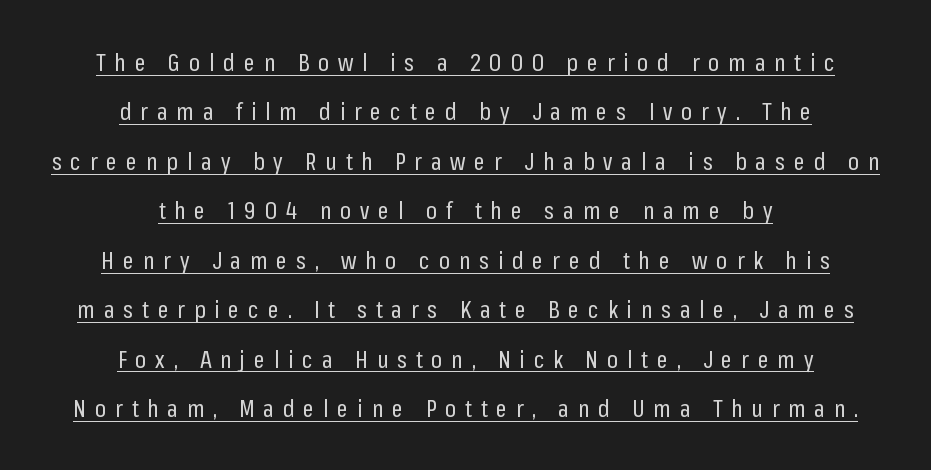
Tall strokes in this sample are plumb rather than angled. The text block is weighted toward neither margin, spreading evenly from the middle. Tracking value appears strongly positive — letters spread wide. Heft: none added — not bold.
